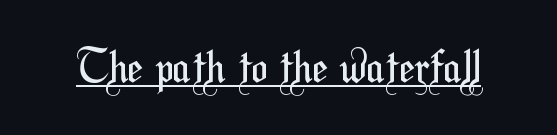
How are the letters spaced? Ordinarily, with no added tracking. The sample's only ornament is a line tracing under the words. Regarding serifs, this sample does without them. Weight class: somewhere from thin through regular. This sample has the flowing, uneven cadence of proportional lettering.
